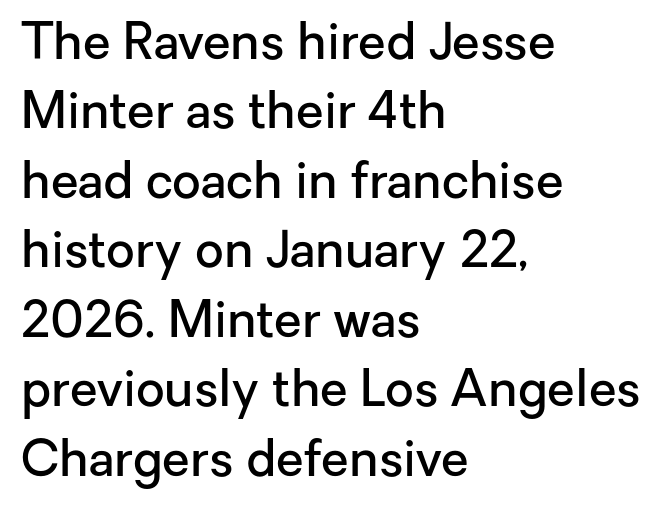
The image shows 50 px semibold sans-serif type, upright; set left-aligned, normal line spacing (1.39x), normal letter spacing, not underlined; low stroke contrast and a medium x-height.
